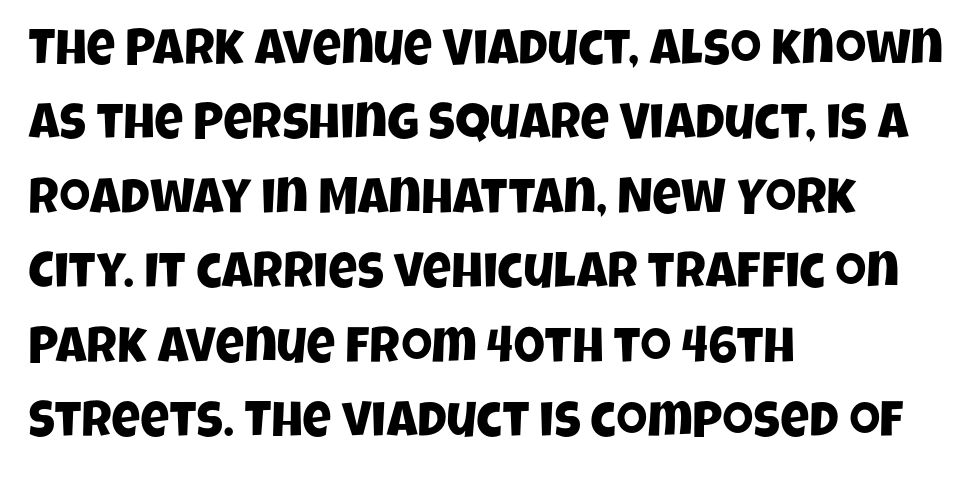
Q: Is the typeface a serif or a sans-serif typeface? A: Sans-serif.
Q: Is the text underlined? A: No.
Q: How is the paragraph aligned? A: Left-aligned.
Q: Is the spacing between letters normal or unusually wide? A: Normal.
Q: Is the spacing between lines tight, normal or loose? A: Normal.
Q: Width (condensed, normal, or wide)? A: Condensed.
Q: Stroke contrast? A: Low.
Q: x-height? A: Large.
Q: Monospaced? A: No.
